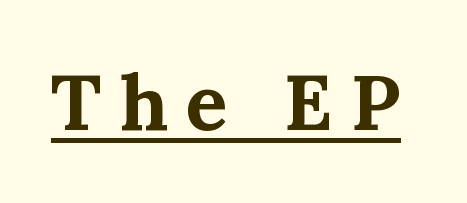
In terms of letterform style, serifs are clearly present. A rule runs beneath these lines of type. Character widths vary here, with narrow letters taking less room than wide ones. The passage shown has open, widely tracked lettering throughout. The letters stand straight up with perfectly vertical stems. Compared with an ordinary text face, these strokes are far heavier — a full bold.
